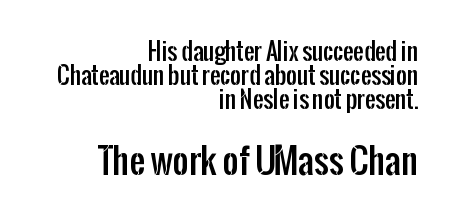
Nobody drew a line under any word here. This is sans-serif lettering, the kind often seen on screens and signage. Upright lettering throughout. This sample has the flowing, uneven cadence of proportional lettering.
